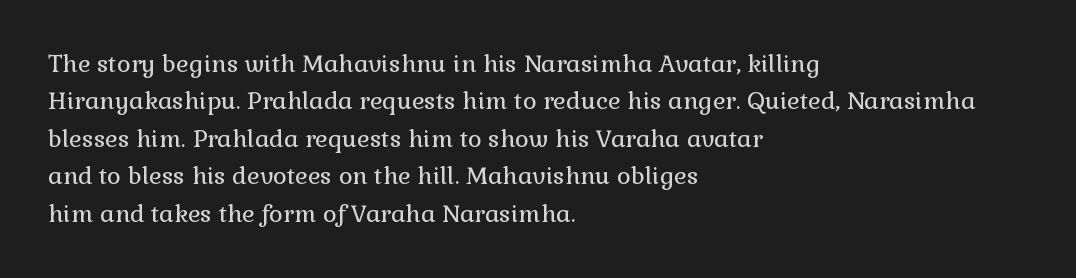
Q: Is the text bold? A: No.
Q: Is the text italic (slanted)? A: No, it is upright.
Q: Is the text underlined? A: No.
Q: How is the paragraph aligned? A: Left-aligned.
Q: Is the spacing between letters normal or unusually wide? A: Normal.
Q: Is the spacing between lines tight, normal or loose? A: Normal.
